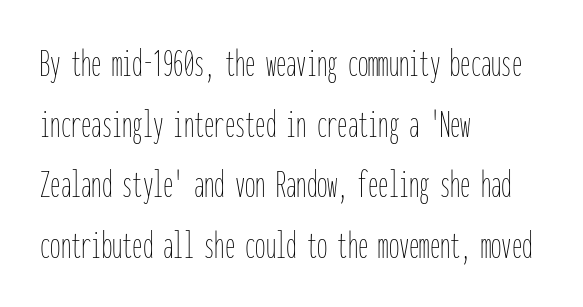
Monospaced: the letters line up in strict vertical columns. In terms of posture, this sample is upright. The passage shown is not bold in any degree. Letter spacing: default. Vertically, the passage feels balanced, rows spaced as you'd expect.
